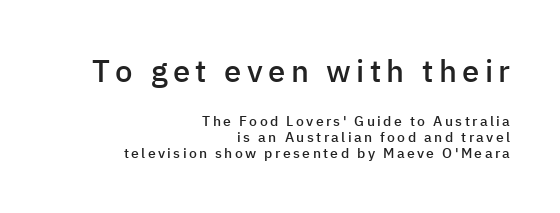
Q: Is the text bold? A: Semi-bold.
Q: Is the text italic (slanted)? A: No, it is upright.
Q: Is the typeface a serif or a sans-serif typeface? A: Sans-serif.
Q: Is the text underlined? A: No.
Q: How is the paragraph aligned? A: Right-aligned.
Q: Which block of text is set in a larger size, the first (top) or the second (bottom)? A: The first (top) one.
Q: Width (condensed, normal, or wide)? A: Normal.
Q: Stroke contrast? A: Low.
Q: x-height? A: Medium.
Q: Monospaced? A: No.
